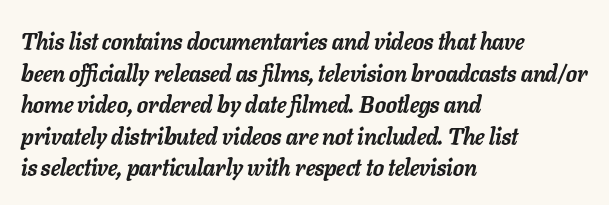
{"italic": "yes", "lean": "right", "slant_degrees": 11, "bold": "yes", "underline": "no", "align": "left", "line_spacing": "normal", "line_spacing_ratio": 1.37, "letter_spacing": "normal", "letter_spacing_em": 0.0, "glyph_px": 23}
